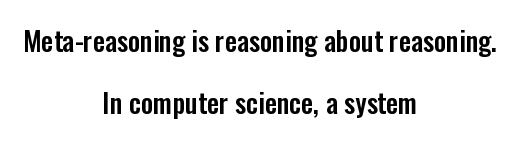
The image shows 27 px text type, upright; set centered, loose line spacing (2.3x), normal letter spacing, not underlined.
